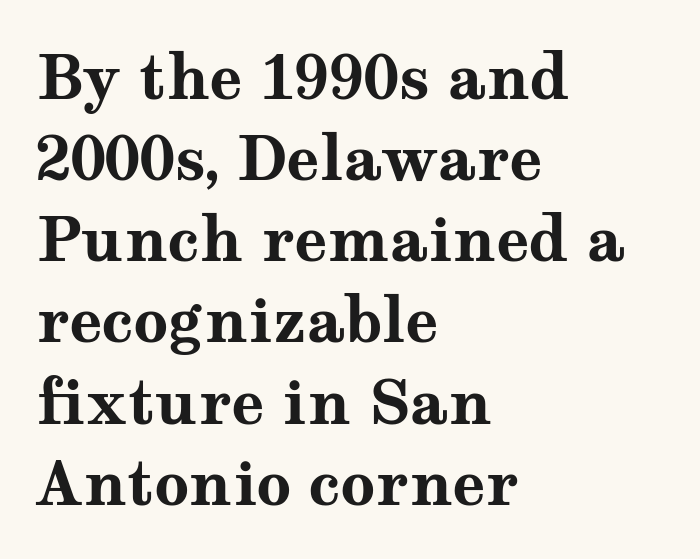
The image shows 61 px bold, wide serif type, upright; set left-aligned, normal line spacing (1.33x), normal letter spacing, not underlined; medium stroke contrast and a medium x-height.
